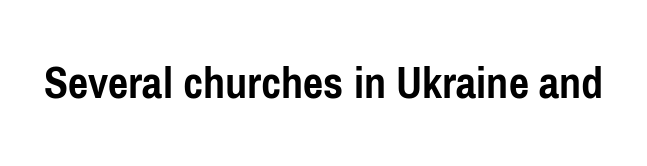
{"serif": "no", "italic": "no", "bold": "yes", "weight": "semibold", "width": "condensed", "stroke_contrast": "low", "x_height": "medium", "monospaced": "no", "underline": "no", "letter_spacing": "normal", "letter_spacing_em": 0.0, "glyph_px": 48}
